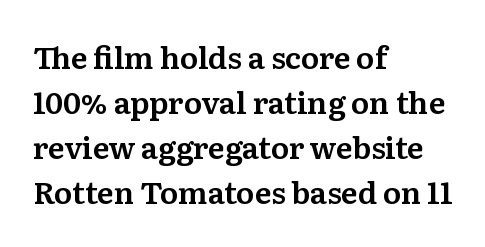
The image shows 30 px serif type, upright; set left-aligned, normal line spacing (1.5x), normal letter spacing, not underlined; medium stroke contrast and a medium x-height.
